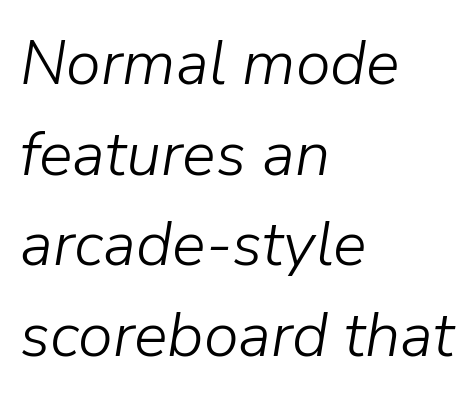
The image shows 63 px light type, italic (leaning right); set left-aligned, normal line spacing (1.44x), normal letter spacing, not underlined; low stroke contrast and a medium x-height.
